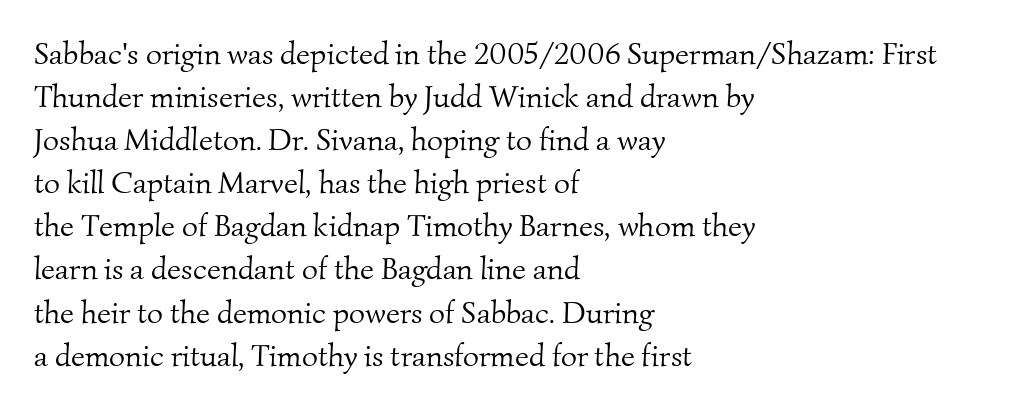
{"serif": "yes", "bold": "no", "weight": "light", "width": "normal", "stroke_contrast": "medium", "x_height": "small", "monospaced": "no", "underline": "no", "align": "left", "line_spacing": "normal", "line_spacing_ratio": 1.39, "letter_spacing": "normal", "letter_spacing_em": 0.0, "glyph_px": 31}
